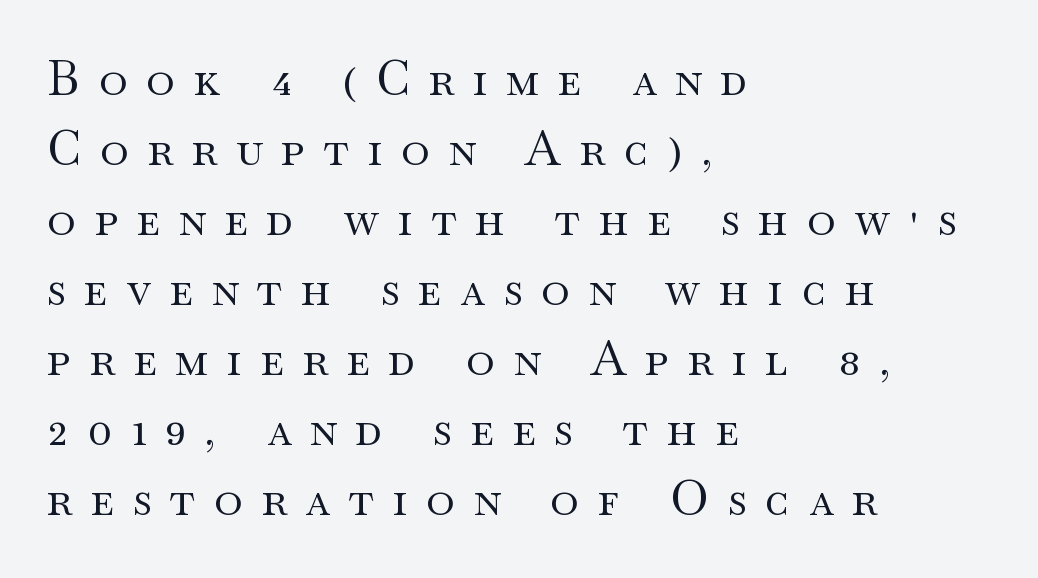
{"serif": "yes", "italic": "no", "bold": "no", "weight": "regular", "width": "wide", "stroke_contrast": "medium", "x_height": "small", "monospaced": "no", "underline": "no", "align": "left", "line_spacing": "normal", "line_spacing_ratio": 1.46, "letter_spacing": "wide", "letter_spacing_em": 0.39, "glyph_px": 48}
